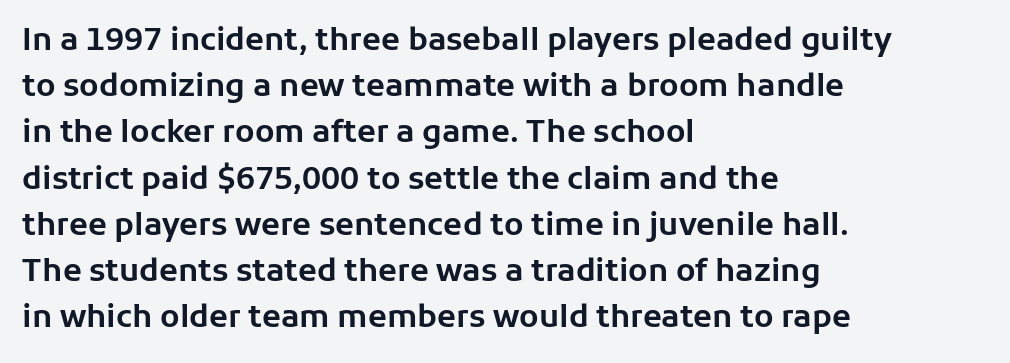
{"serif": "no", "italic": "no", "width": "normal", "stroke_contrast": "low", "x_height": "medium", "monospaced": "no", "underline": "no", "align": "left", "line_spacing": "normal", "line_spacing_ratio": 1.49, "letter_spacing": "normal", "letter_spacing_em": 0.0, "glyph_px": 31}
